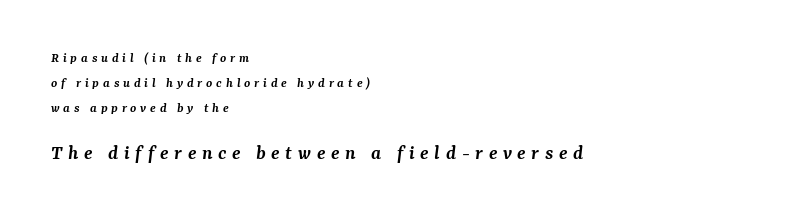
The image shows 21 px text type, italic (leaning right); set left-aligned, line spacing 1.79x, unusually wide letter spacing (+0.27 em), not underlined; the second (bottom) block is 1.5x larger.
